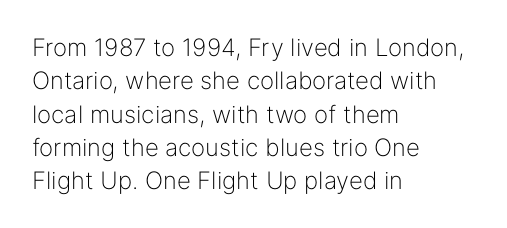
Q: Is the text bold? A: No.
Q: Is the text italic (slanted)? A: No, it is upright.
Q: Is the text underlined? A: No.
Q: How is the paragraph aligned? A: Left-aligned.
Q: Is the spacing between letters normal or unusually wide? A: Normal.
Q: Is the spacing between lines tight, normal or loose? A: Normal.
